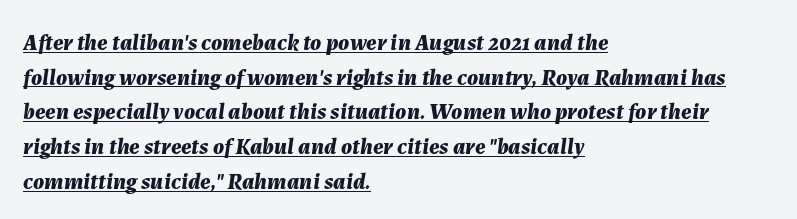
{"italic": "yes", "lean": "right", "slant_degrees": 7, "bold": "yes", "underline": "yes", "align": "left", "line_spacing": "normal", "line_spacing_ratio": 1.51, "letter_spacing": "normal", "letter_spacing_em": 0.0, "glyph_px": 23}
